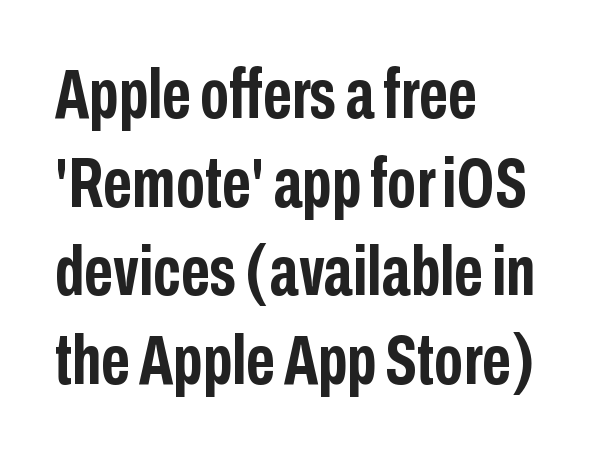
The image shows 71 px semibold, condensed sans-serif type, upright; set left-aligned, normal line spacing (1.25x), normal letter spacing, not underlined; low stroke contrast and a medium x-height.
